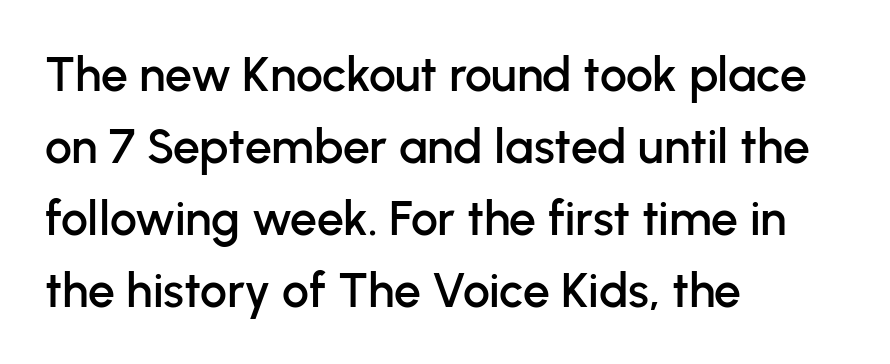
The image shows 48 px sans-serif type, upright; set left-aligned, normal line spacing (1.5x), normal letter spacing, not underlined; low stroke contrast and a medium x-height.
